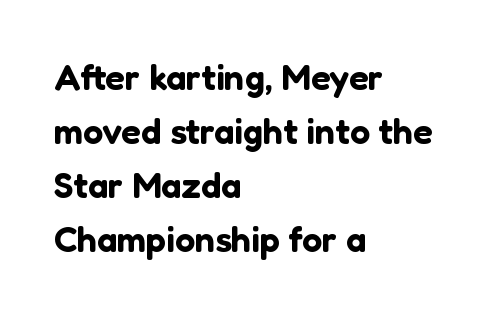
The image shows 36 px sans-serif type, upright; set left-aligned, normal line spacing (1.5x), normal letter spacing, not underlined; low stroke contrast and a medium x-height.
